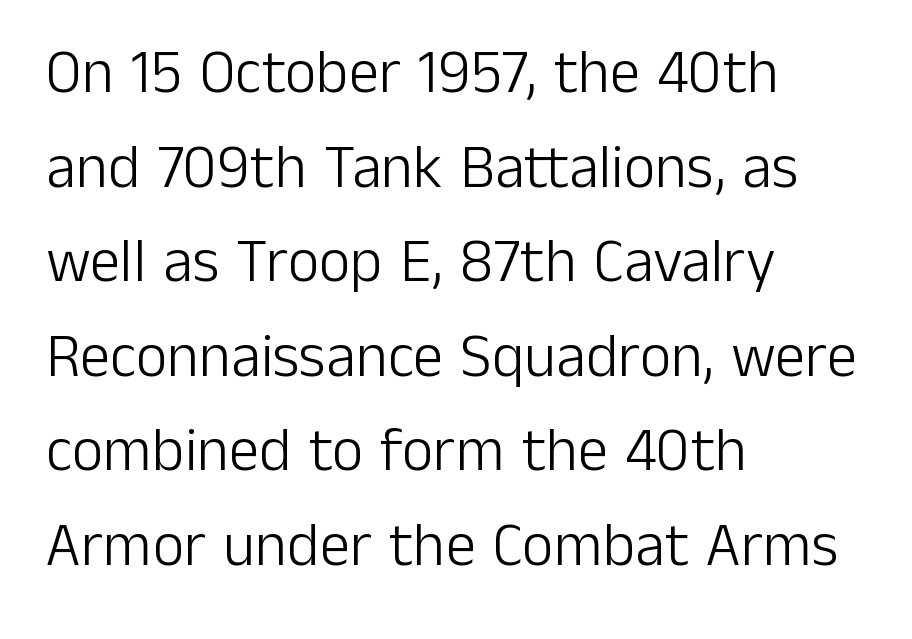
Q: Is the text bold? A: No.
Q: Is the text italic (slanted)? A: No, it is upright.
Q: Is the typeface a serif or a sans-serif typeface? A: Sans-serif.
Q: Is the text underlined? A: No.
Q: How is the paragraph aligned? A: Left-aligned.
Q: Is the spacing between letters normal or unusually wide? A: Normal.
Q: Is the spacing between lines tight, normal or loose? A: Normal.
Q: Width (condensed, normal, or wide)? A: Normal.
Q: Stroke contrast? A: Low.
Q: x-height? A: Medium.
Q: Monospaced? A: No.
